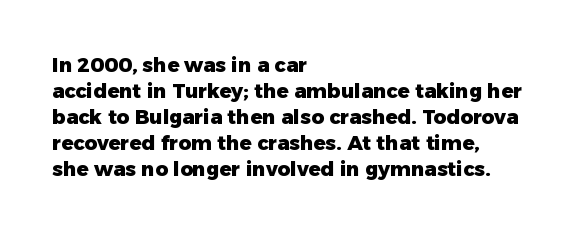
The image shows 20 px bold type, upright; set left-aligned, normal line spacing (1.3x), normal letter spacing, not underlined.
